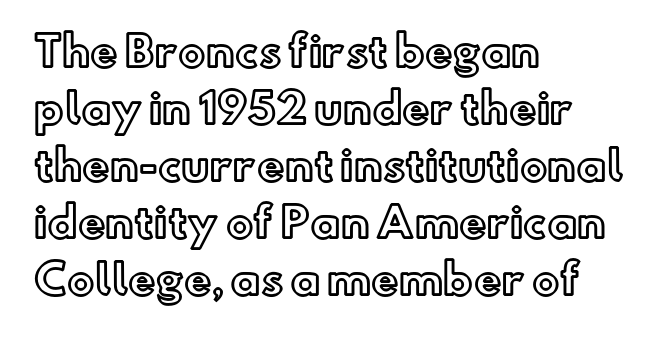
{"italic": "no", "width": "normal", "x_height": "small", "monospaced": "no", "underline": "no", "align": "left", "line_spacing": "normal", "line_spacing_ratio": 1.39, "letter_spacing": "normal", "letter_spacing_em": 0.0, "glyph_px": 41}
